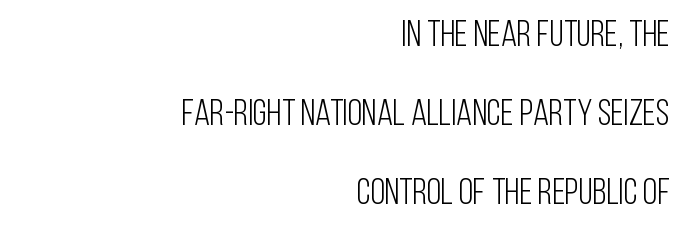
Q: Is the text bold? A: No.
Q: Is the text italic (slanted)? A: No, it is upright.
Q: Is the typeface a serif or a sans-serif typeface? A: Sans-serif.
Q: Is the text underlined? A: No.
Q: How is the paragraph aligned? A: Right-aligned.
Q: Is the spacing between letters normal or unusually wide? A: Normal.
Q: Is the spacing between lines tight, normal or loose? A: Loose.
Q: Width (condensed, normal, or wide)? A: Condensed.
Q: Stroke contrast? A: Low.
Q: x-height? A: Large.
Q: Monospaced? A: No.
